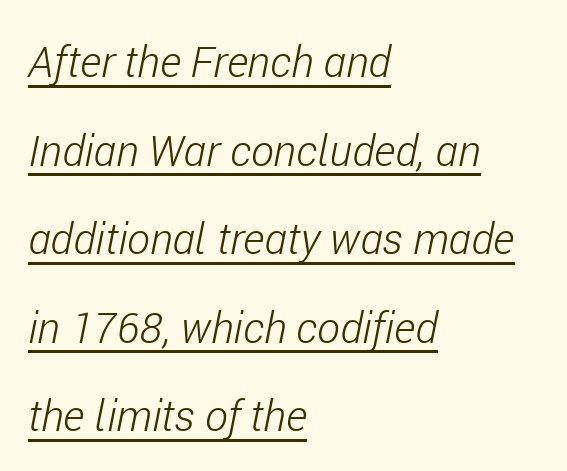
Unbolded letterforms with no extra heft. The text carries the slant typical of an italic or oblique font. Note the varied advance widths — an 'i' is clearly narrower than an 'm'. Emphasis is given by a line drawn under the lettering. If you measured baseline to baseline, you'd find a long distance. The letters sit at their default tracking, neither squeezed nor spread.
